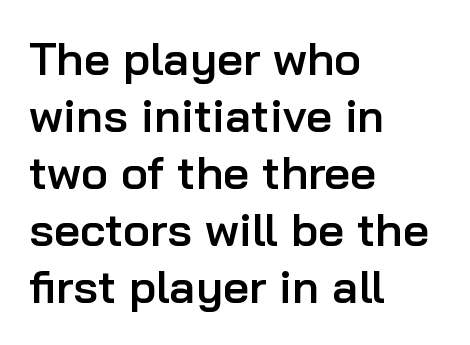
The image shows 46 px semibold sans-serif type, upright; set left-aligned, line spacing 1.24x, normal letter spacing, not underlined; low stroke contrast and a medium x-height.
